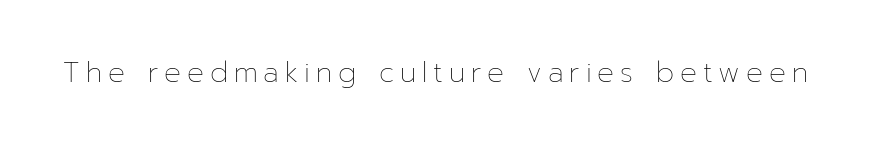
{"italic": "no", "bold": "no", "weight": "thin", "width": "normal", "stroke_contrast": "low", "x_height": "medium", "monospaced": "no", "underline": "no", "letter_spacing": "wide", "letter_spacing_em": 0.21, "glyph_px": 28}
